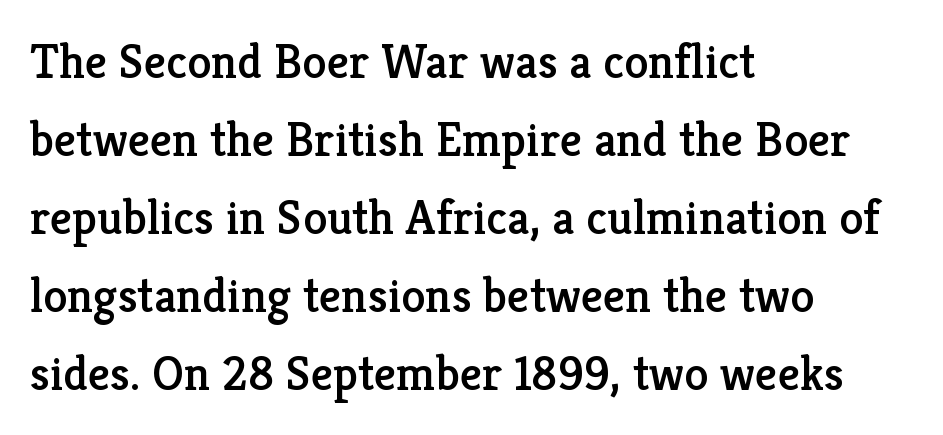
Q: Is the text italic (slanted)? A: No, it is upright.
Q: Is the typeface a serif or a sans-serif typeface? A: Serif.
Q: Is the text underlined? A: No.
Q: How is the paragraph aligned? A: Left-aligned.
Q: Is the spacing between letters normal or unusually wide? A: Normal.
Q: Is the spacing between lines tight, normal or loose? A: Normal.
Q: Width (condensed, normal, or wide)? A: Normal.
Q: Stroke contrast? A: Low.
Q: x-height? A: Medium.
Q: Monospaced? A: No.
